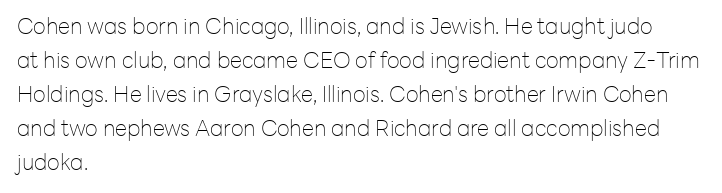
The image shows 22 px text type, upright; set left-aligned, normal line spacing (1.54x), normal letter spacing, not underlined.
